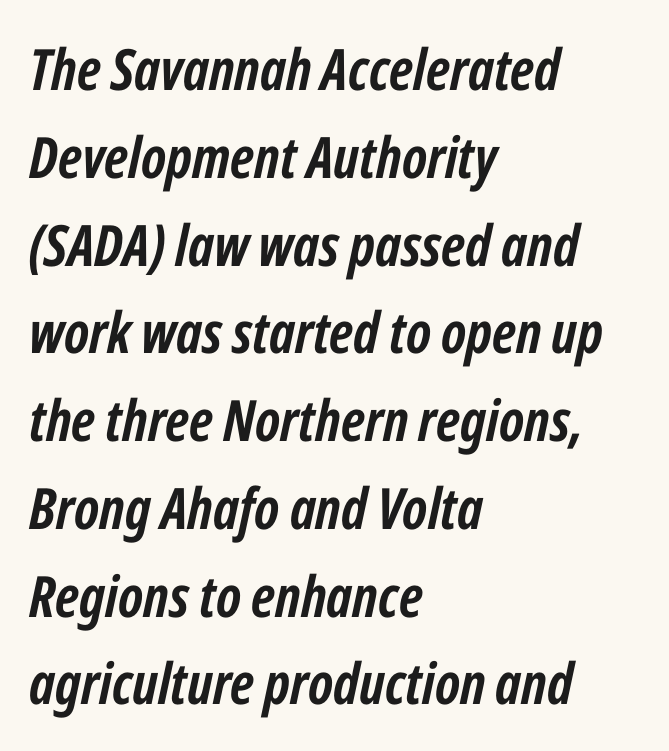
Each row of text sits above clean, open space. The designer left line spacing at the default. This rendering uses left alignment, leaving the right contour irregular. What stands out about the letter spacing? Nothing — it is the standard amount. Heft: maximum for text — a bold.
